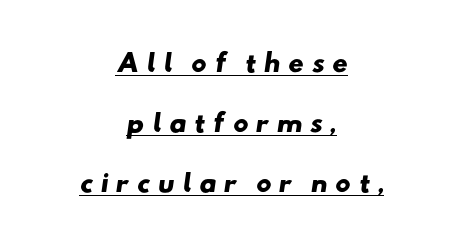
You could only call the tracking loose — the letters float apart. The rendered words wear a rule along their underside. As a designer I'd log this as weight 700, bold. Students, observe: this is what heavily led, spacious text looks like. Each line is balanced around a shared central axis.
